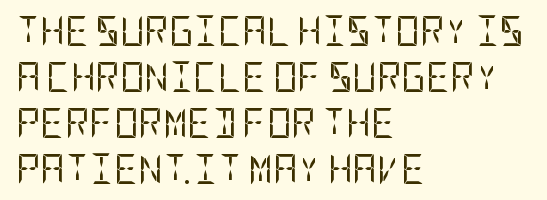
The image shows 30 px regular-weight, condensed sans-serif type, upright; set left-aligned, normal line spacing (1.53x), normal letter spacing, not underlined; low stroke contrast and a large x-height.
